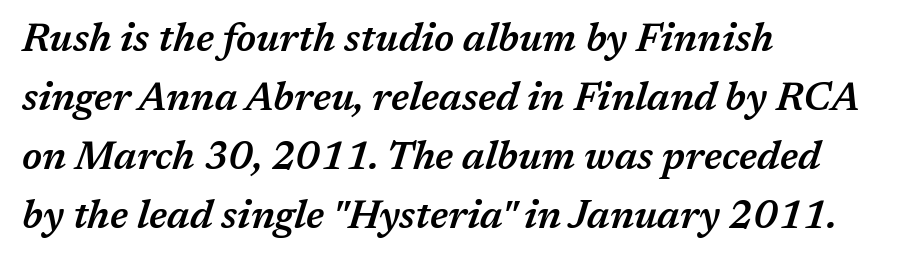
Q: Is the text bold? A: Semi-bold.
Q: Is the text italic (slanted)? A: Yes, it leans right by about 17 degrees.
Q: Is the text underlined? A: No.
Q: How is the paragraph aligned? A: Left-aligned.
Q: Is the spacing between letters normal or unusually wide? A: Normal.
Q: Is the spacing between lines tight, normal or loose? A: Normal.
Q: Width (condensed, normal, or wide)? A: Normal.
Q: Stroke contrast? A: Medium.
Q: x-height? A: Medium.
Q: Monospaced? A: No.
